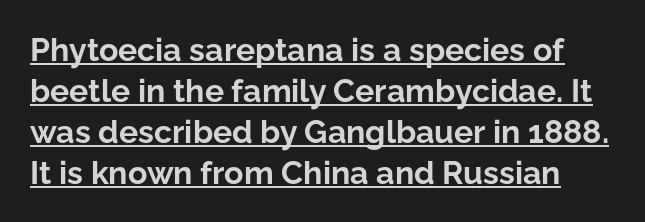
Q: Is the text bold? A: Yes.
Q: Is the text italic (slanted)? A: No, it is upright.
Q: Is the typeface a serif or a sans-serif typeface? A: Sans-serif.
Q: Is the text underlined? A: Yes.
Q: Is the spacing between letters normal or unusually wide? A: Normal.
Q: Is the spacing between lines tight, normal or loose? A: Normal.
Q: Width (condensed, normal, or wide)? A: Normal.
Q: Stroke contrast? A: Low.
Q: x-height? A: Medium.
Q: Monospaced? A: No.
